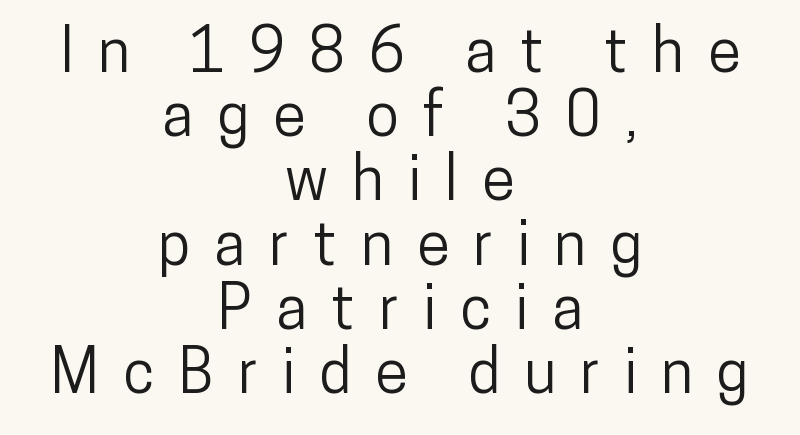
{"serif": "no", "italic": "no", "width": "condensed", "stroke_contrast": "low", "x_height": "medium", "monospaced": "no", "underline": "no", "align": "center", "line_spacing": "tight", "line_spacing_ratio": 1.07, "letter_spacing": "wide", "letter_spacing_em": 0.4, "glyph_px": 60}
